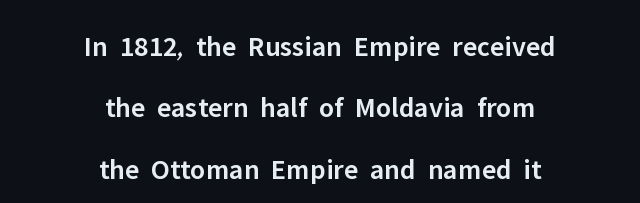
Q: Is the text bold? A: Semi-bold.
Q: Is the text italic (slanted)? A: No, it is upright.
Q: Is the typeface a serif or a sans-serif typeface? A: Sans-serif.
Q: Is the text underlined? A: No.
Q: How is the paragraph aligned? A: Centered.
Q: Is the spacing between letters normal or unusually wide? A: Normal.
Q: Is the spacing between lines tight, normal or loose? A: Loose.
Q: Width (condensed, normal, or wide)? A: Normal.
Q: Stroke contrast? A: Low.
Q: x-height? A: Medium.
Q: Monospaced? A: No.
